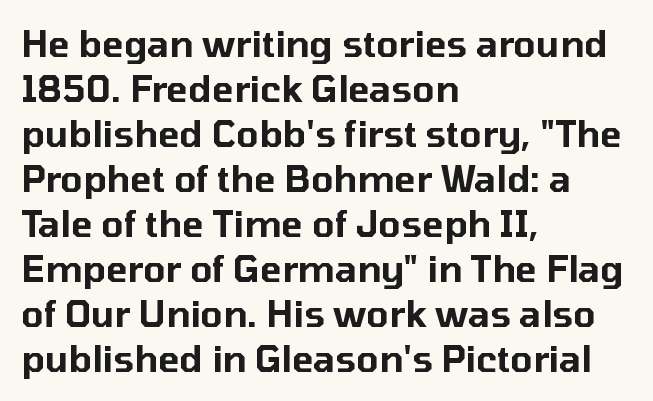
These lines keep a tight, regular rhythm from letter to letter. These lines sit exactly where default settings would place them. The text was rendered using a sans face with plain stroke endings. The font's upright variant was chosen for this text. Is this a fixed-width face? No — the glyphs have proportional, varying widths. The paragraph has a hard left edge and a soft right edge.
